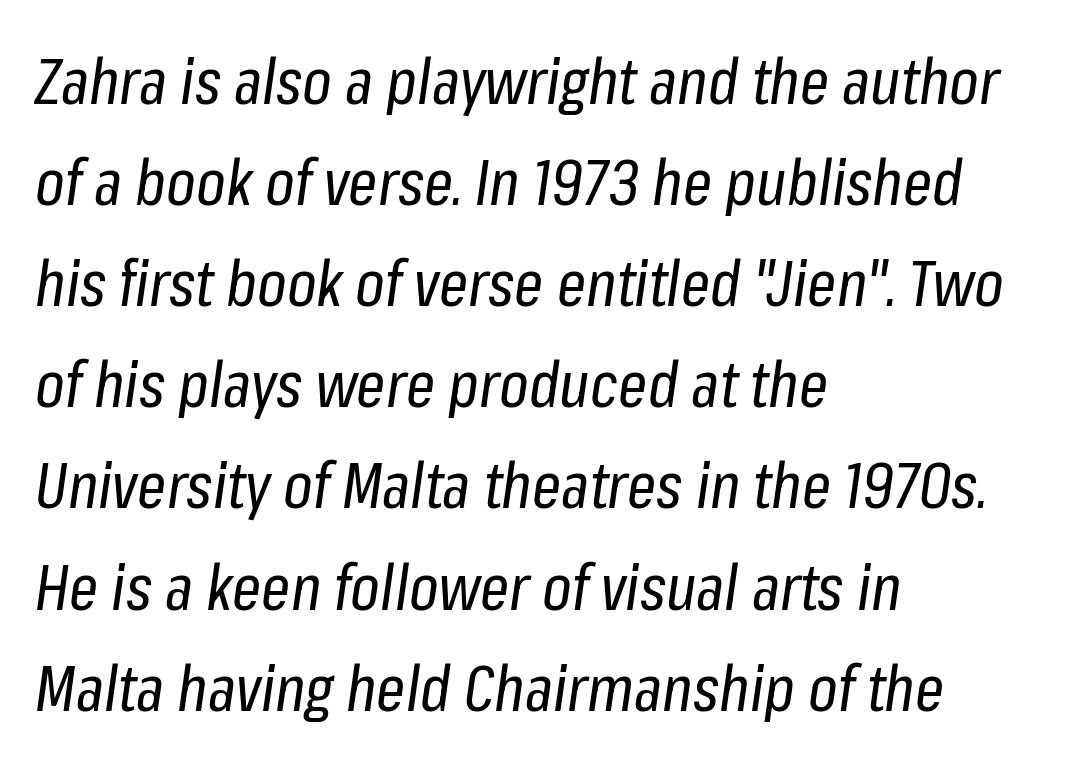
Q: Is the text bold? A: No.
Q: Is the text italic (slanted)? A: Yes, it leans right by about 8 degrees.
Q: Is the text underlined? A: No.
Q: How is the paragraph aligned? A: Left-aligned.
Q: Is the spacing between letters normal or unusually wide? A: Normal.
Q: Is the spacing between lines tight, normal or loose? A: Normal.
Q: Width (condensed, normal, or wide)? A: Condensed.
Q: Stroke contrast? A: Low.
Q: x-height? A: Medium.
Q: Monospaced? A: No.
